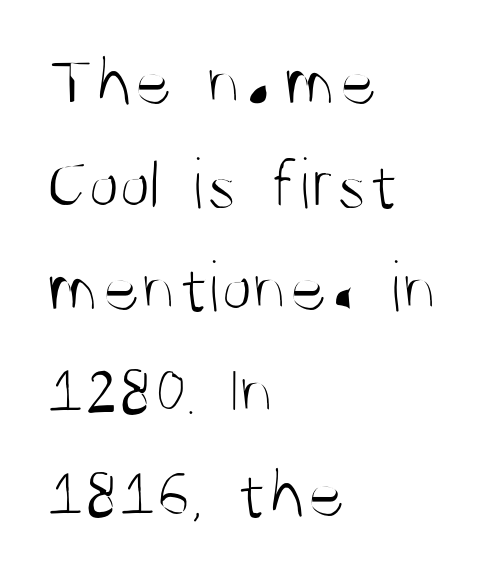
{"serif": "no", "italic": "no", "bold": "no", "weight": "light", "width": "condensed", "stroke_contrast": "medium", "x_height": "large", "monospaced": "no", "underline": "no", "align": "left", "line_spacing": "normal", "line_spacing_ratio": 1.41, "letter_spacing": "normal", "letter_spacing_em": 0.0, "glyph_px": 73}
